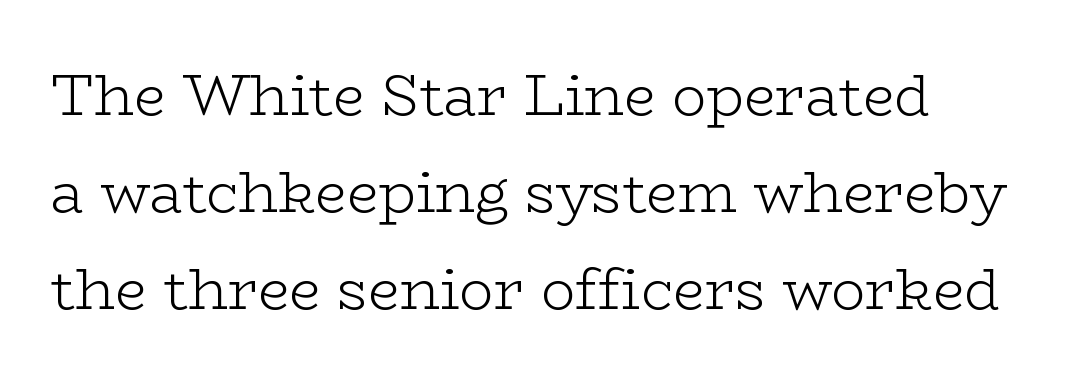
{"serif": "yes", "italic": "no", "bold": "no", "weight": "light", "width": "wide", "stroke_contrast": "low", "x_height": "medium", "monospaced": "no", "underline": "no", "align": "left", "line_spacing": "normal", "line_spacing_ratio": 1.7, "letter_spacing": "normal", "letter_spacing_em": 0.0, "glyph_px": 57}
